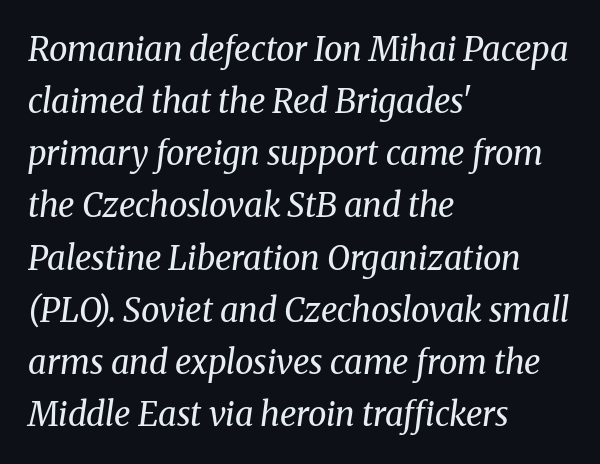
{"serif": "yes", "italic": "yes", "lean": "right", "slant_degrees": 8, "bold": "no", "weight": "regular", "width": "normal", "stroke_contrast": "medium", "x_height": "medium", "monospaced": "no", "underline": "no", "align": "left", "line_spacing": "normal", "line_spacing_ratio": 1.58, "letter_spacing": "normal", "letter_spacing_em": 0.0, "glyph_px": 33}
